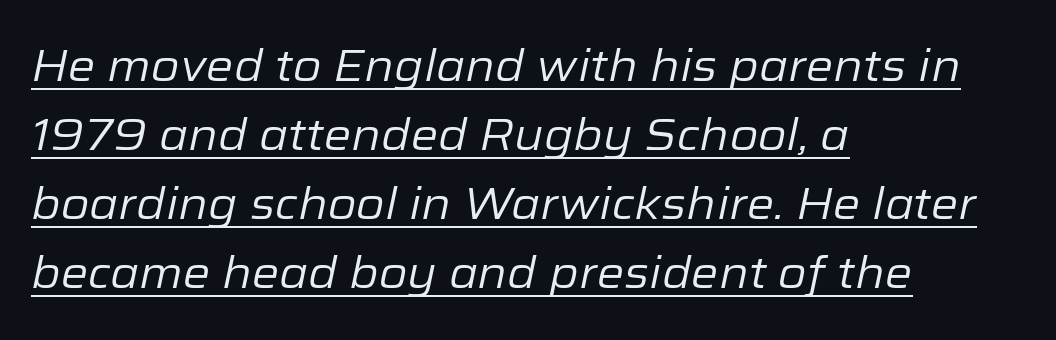
Stroke thickness stays within the range of a standard reading face or lighter. Is there much room between lines? A standard amount, neither cramped nor airy. Characters are canted at an angle relative to the baseline's perpendicular. Beneath each row of characters lies a ruled line.
